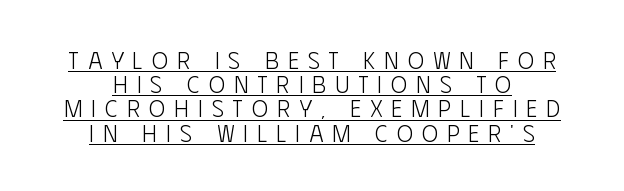
Q: Is the text bold? A: No.
Q: Is the text italic (slanted)? A: No, it is upright.
Q: Is the text underlined? A: Yes.
Q: How is the paragraph aligned? A: Centered.
Q: Is the spacing between letters normal or unusually wide? A: Unusually wide.
Q: Is the spacing between lines tight, normal or loose? A: Tight.
